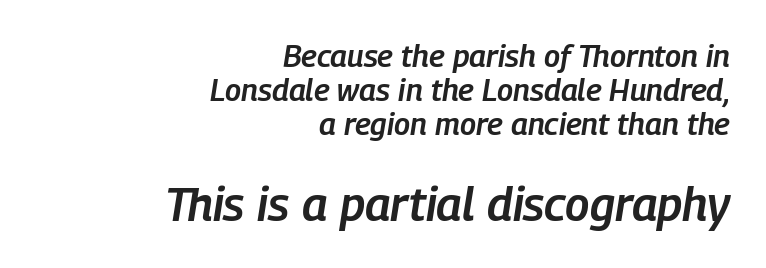
This is oblique type, the kind used for emphasis or titles. Character widths vary here, with narrow letters taking less room than wide ones. Set as a demibold, roughly 600 on the weight scale. Is the block centered? No — it sits flush against the right margin. Compared with typical body copy, the letter spacing here is the same.
